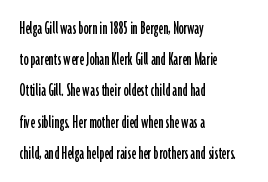
Q: Is the text italic (slanted)? A: No, it is upright.
Q: Is the text underlined? A: No.
Q: How is the paragraph aligned? A: Left-aligned.
Q: Is the spacing between letters normal or unusually wide? A: Normal.
Q: Is the spacing between lines tight, normal or loose? A: Normal.
